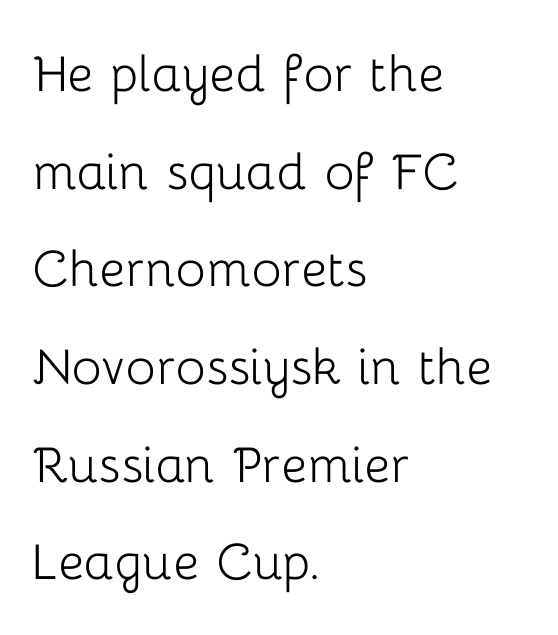
{"serif": "no", "italic": "no", "bold": "no", "weight": "light", "width": "normal", "stroke_contrast": "low", "x_height": "medium", "monospaced": "no", "underline": "no", "align": "left", "line_spacing": "normal", "line_spacing_ratio": 1.55, "letter_spacing": "normal", "letter_spacing_em": 0.0, "glyph_px": 63}
